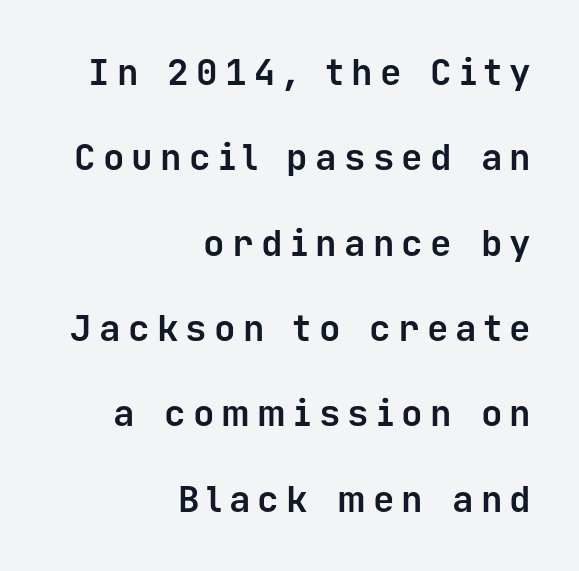
The image shows 36 px bold sans-serif type, upright, monospaced; set right-aligned, loose line spacing (2.37x), unusually wide letter spacing (+0.2 em), not underlined; low stroke contrast and a medium x-height.
